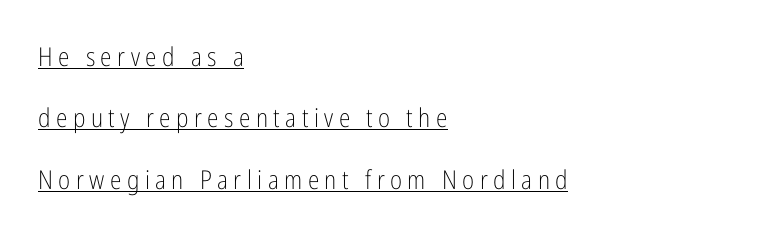
{"italic": "no", "bold": "no", "underline": "yes", "align": "left", "line_spacing": "loose", "line_spacing_ratio": 2.36, "letter_spacing": "wide", "letter_spacing_em": 0.21, "glyph_px": 26}
